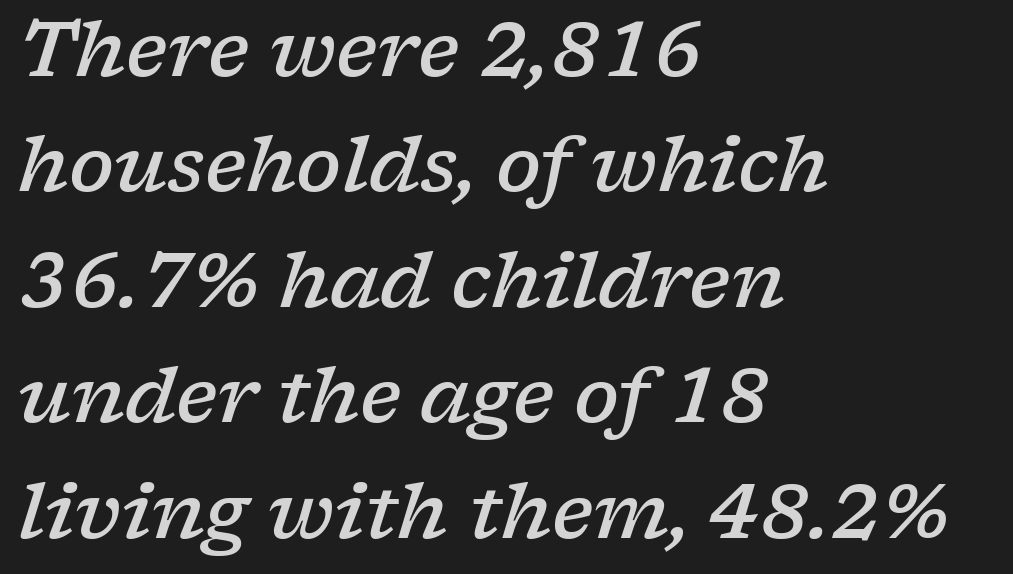
{"serif": "yes", "italic": "yes", "lean": "right", "slant_degrees": 17, "bold": "semi", "weight": "semibold", "width": "wide", "stroke_contrast": "low", "x_height": "medium", "monospaced": "no", "underline": "no", "align": "left", "line_spacing": "normal", "line_spacing_ratio": 1.54, "letter_spacing": "normal", "letter_spacing_em": 0.0, "glyph_px": 75}
